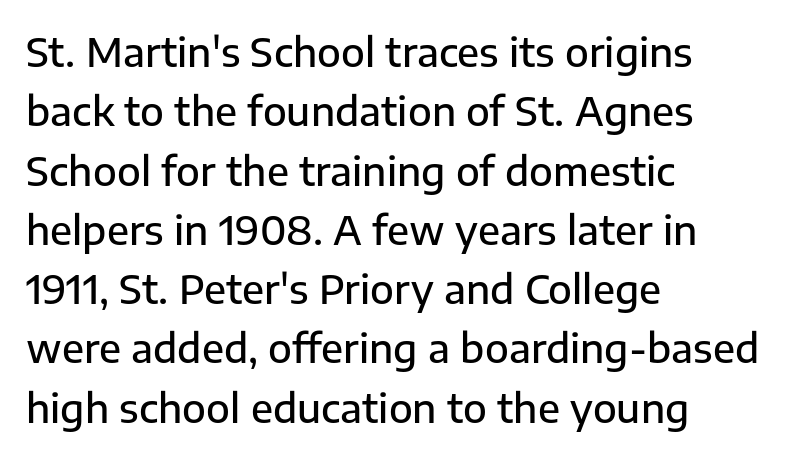
{"serif": "no", "italic": "no", "bold": "semi", "weight": "semibold", "width": "normal", "stroke_contrast": "low", "x_height": "medium", "monospaced": "no", "underline": "no", "align": "left", "line_spacing": "normal", "line_spacing_ratio": 1.52, "letter_spacing": "normal", "letter_spacing_em": 0.0, "glyph_px": 39}
